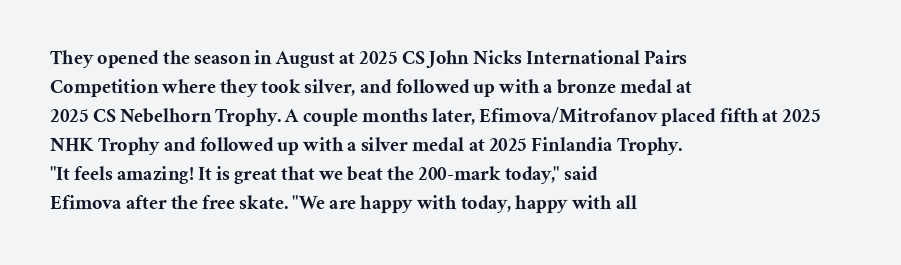
Q: Is the text bold? A: Yes.
Q: Is the text italic (slanted)? A: No, it is upright.
Q: Is the text underlined? A: No.
Q: How is the paragraph aligned? A: Left-aligned.
Q: Is the spacing between letters normal or unusually wide? A: Normal.
Q: Is the spacing between lines tight, normal or loose? A: Normal.
